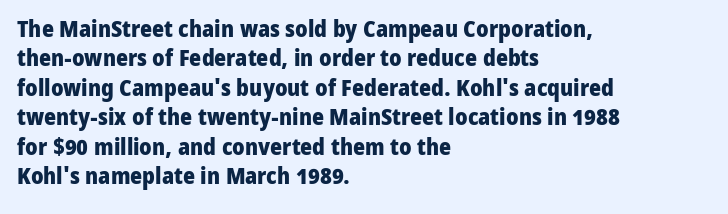
Q: Is the text bold? A: Yes.
Q: Is the text italic (slanted)? A: No, it is upright.
Q: Is the text underlined? A: No.
Q: How is the paragraph aligned? A: Left-aligned.
Q: Is the spacing between letters normal or unusually wide? A: Normal.
Q: Is the spacing between lines tight, normal or loose? A: Normal.
